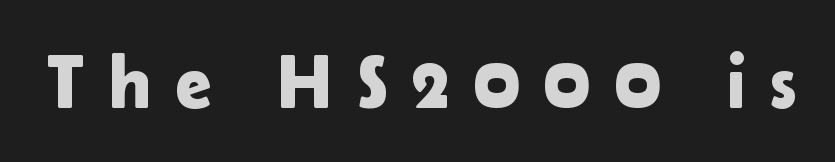
You could not count columns in this text — the font is proportionally spaced. A typesetter would call this heavily tracked-out type. Unlike italic type, these characters show no tilt at all. A bare baseline throughout the passage. In terms of letterform style, serifs are entirely absent.
